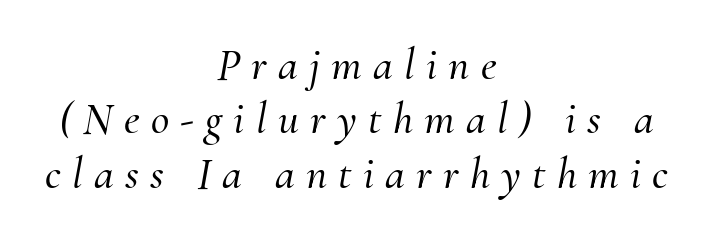
The image shows 45 px serif type, italic (leaning right); set centered, line spacing 1.21x, unusually wide letter spacing (+0.25 em), not underlined; medium stroke contrast and a small x-height.
